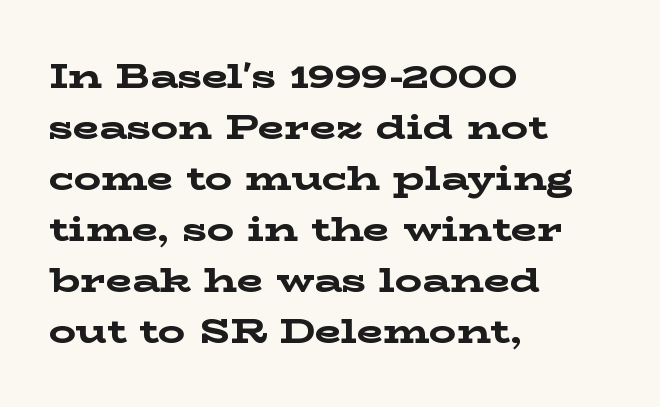
Q: Is the text bold? A: Yes.
Q: Is the text italic (slanted)? A: No, it is upright.
Q: Is the typeface a serif or a sans-serif typeface? A: Serif.
Q: Is the text underlined? A: No.
Q: How is the paragraph aligned? A: Left-aligned.
Q: Is the spacing between letters normal or unusually wide? A: Normal.
Q: Is the spacing between lines tight, normal or loose? A: Normal.
Q: Width (condensed, normal, or wide)? A: Wide.
Q: Stroke contrast? A: Low.
Q: x-height? A: Medium.
Q: Monospaced? A: No.
